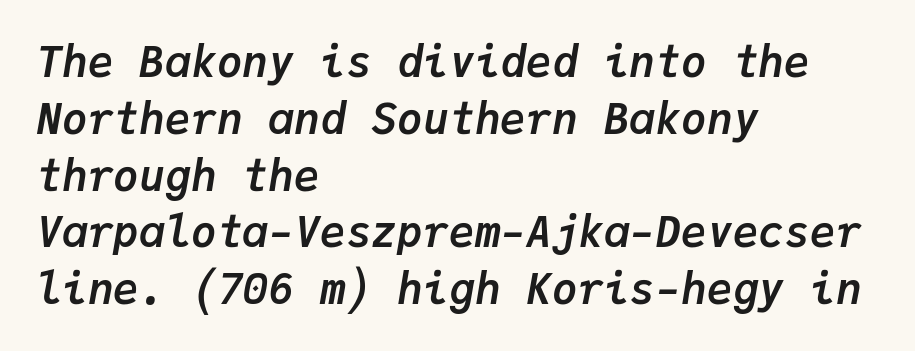
The image shows 43 px semibold type, italic (leaning right), monospaced; set left-aligned, normal line spacing (1.32x), normal letter spacing, not underlined; low stroke contrast and a medium x-height.
